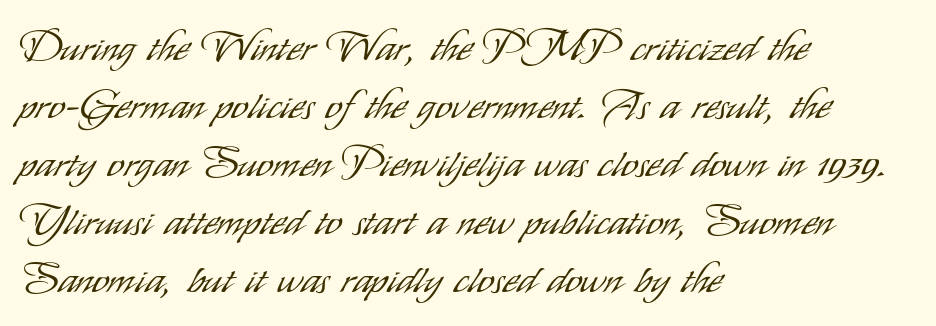
{"serif": "no", "bold": "no", "weight": "light", "width": "condensed", "stroke_contrast": "low", "x_height": "small", "monospaced": "no", "underline": "no", "align": "left", "line_spacing": "normal", "line_spacing_ratio": 1.38, "letter_spacing": "normal", "letter_spacing_em": 0.0, "glyph_px": 42}
